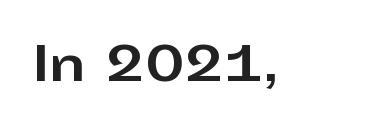
Q: Is the text bold? A: Yes.
Q: Is the text italic (slanted)? A: No, it is upright.
Q: Is the typeface a serif or a sans-serif typeface? A: Sans-serif.
Q: Is the text underlined? A: No.
Q: Is the spacing between letters normal or unusually wide? A: Normal.
Q: Width (condensed, normal, or wide)? A: Wide.
Q: Stroke contrast? A: Low.
Q: x-height? A: Medium.
Q: Monospaced? A: No.
